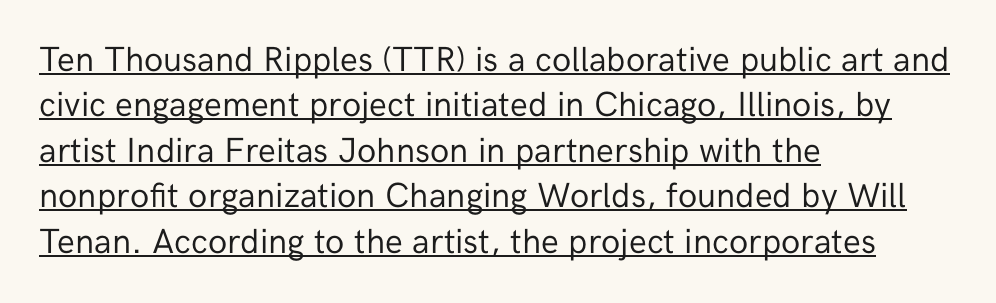
No italicization has been applied; the sample stays upright. The passage shown is not bold in any degree. Is this a fixed-width face? No — the glyphs have proportional, varying widths. Line beginnings align vertically; line endings do not. Font category for this specimen: sans-serif.
